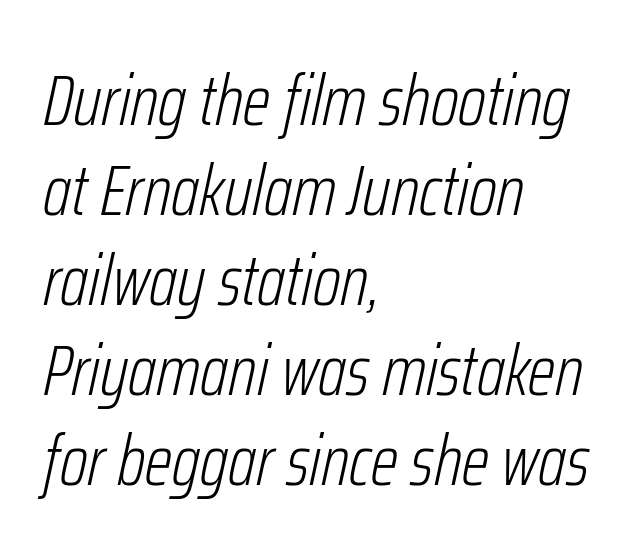
The image shows 72 px light, condensed type, italic (leaning right); set left-aligned, normal line spacing (1.25x), normal letter spacing, not underlined; low stroke contrast and a medium x-height.
